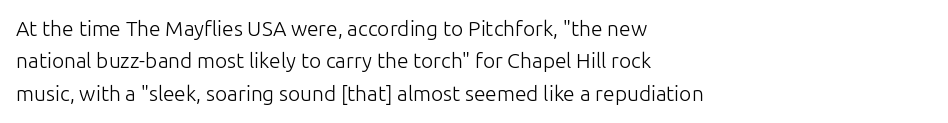
Q: Is the text bold? A: No.
Q: Is the text italic (slanted)? A: No, it is upright.
Q: Is the text underlined? A: No.
Q: How is the paragraph aligned? A: Left-aligned.
Q: Is the spacing between letters normal or unusually wide? A: Normal.
Q: Is the spacing between lines tight, normal or loose? A: Normal.
